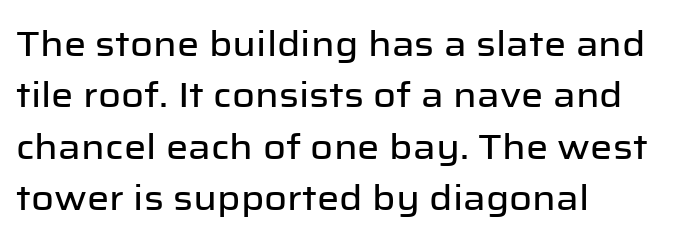
The image shows 35 px sans-serif type, upright; set left-aligned, normal line spacing (1.47x), normal letter spacing, not underlined; low stroke contrast and a medium x-height.
